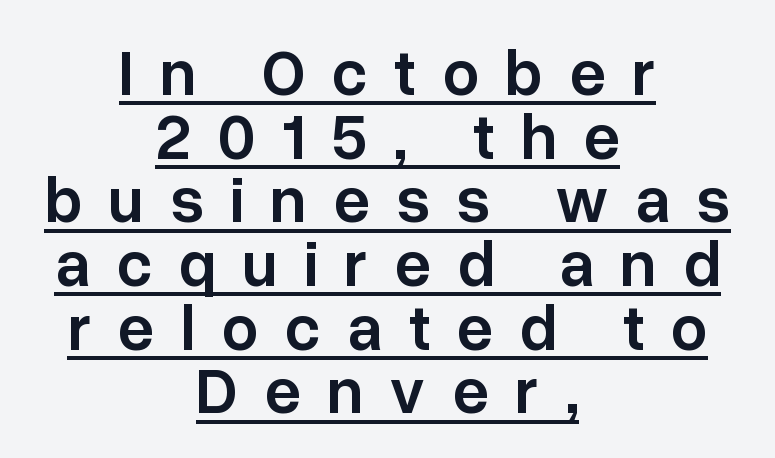
The image shows 65 px semibold sans-serif type, upright; set centered, tight line spacing (0.98x), unusually wide letter spacing (+0.4 em), underlined; low stroke contrast and a medium x-height.
